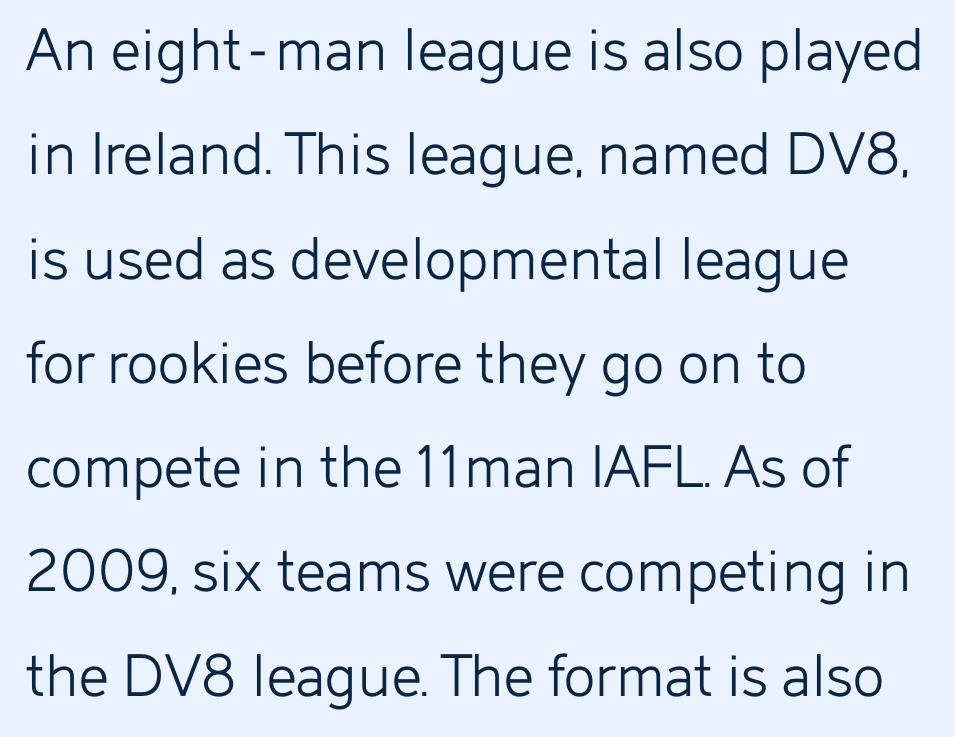
The image shows 66 px light sans-serif type, upright; set left-aligned, normal line spacing (1.58x), normal letter spacing, not underlined; low stroke contrast and a medium x-height.
